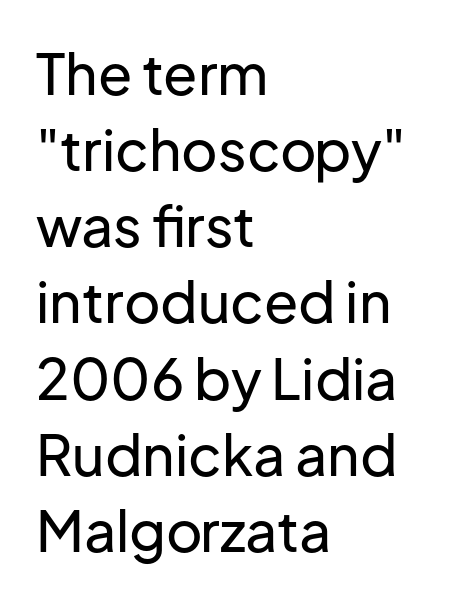
{"serif": "no", "italic": "no", "width": "normal", "stroke_contrast": "low", "x_height": "medium", "monospaced": "no", "underline": "no", "align": "left", "line_spacing": "normal", "line_spacing_ratio": 1.36, "letter_spacing": "normal", "letter_spacing_em": 0.0, "glyph_px": 56}
